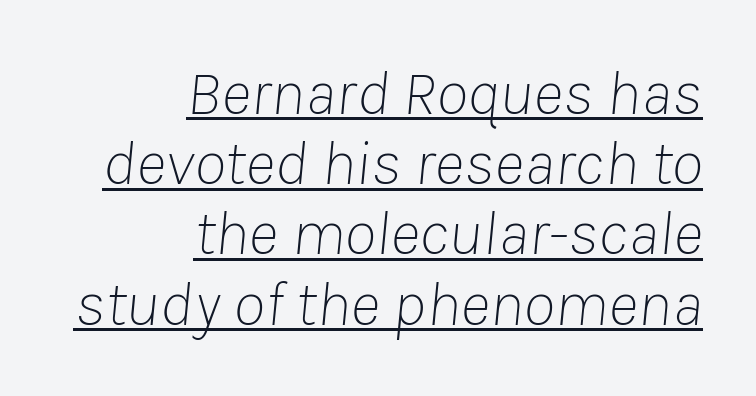
Italic? Definitely — the glyphs are oblique. The strokes are not fattened; the text isn't bold. In designer terms, the underline attribute is active on this setting. This rendering leaves character spacing at its baseline value. Is this a fixed-width face? No — the glyphs have proportional, varying widths.
